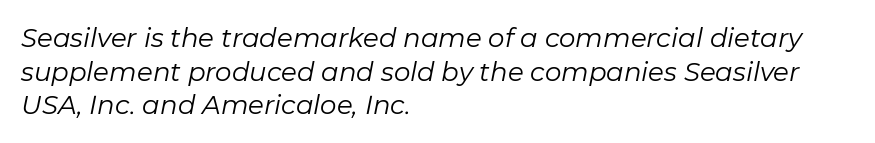
Q: Is the text bold? A: No.
Q: Is the text italic (slanted)? A: Yes, it leans right by about 11 degrees.
Q: Is the text underlined? A: No.
Q: How is the paragraph aligned? A: Left-aligned.
Q: Is the spacing between letters normal or unusually wide? A: Normal.
Q: Is the spacing between lines tight, normal or loose? A: Normal.
